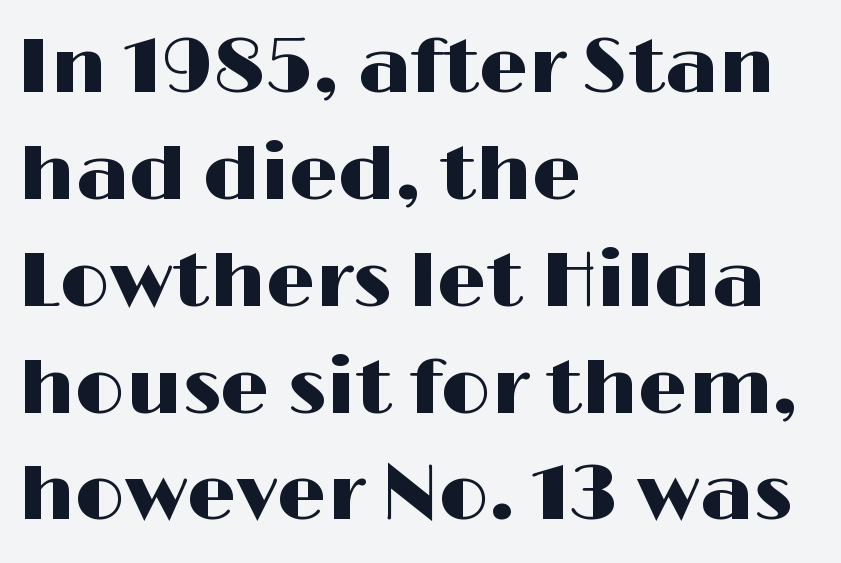
{"serif": "no", "italic": "no", "width": "wide", "stroke_contrast": "high", "x_height": "medium", "monospaced": "no", "underline": "no", "align": "left", "line_spacing": "normal", "line_spacing_ratio": 1.37, "letter_spacing": "normal", "letter_spacing_em": 0.0, "glyph_px": 78}
